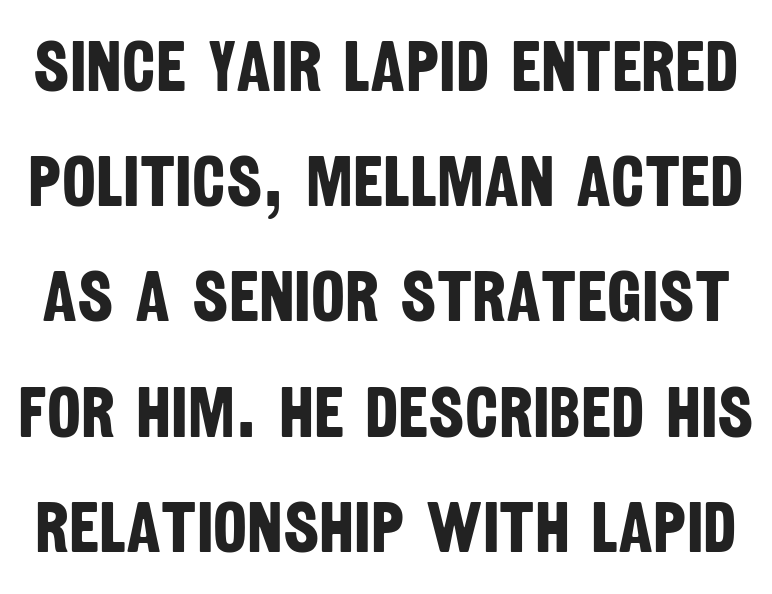
The image shows 72 px bold, condensed sans-serif type; set normal line spacing (1.6x), normal letter spacing, not underlined; low stroke contrast and a large x-height.
